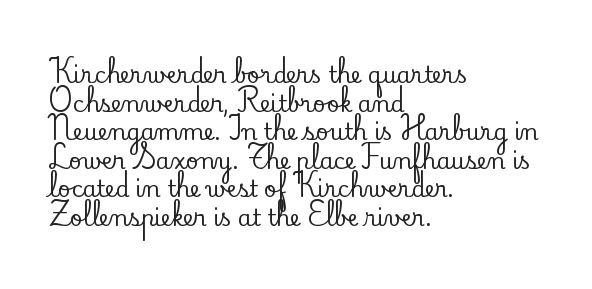
{"italic": "no", "underline": "no", "align": "left", "line_spacing": "normal", "line_spacing_ratio": 1.3, "letter_spacing": "normal", "letter_spacing_em": 0.0, "glyph_px": 22}
